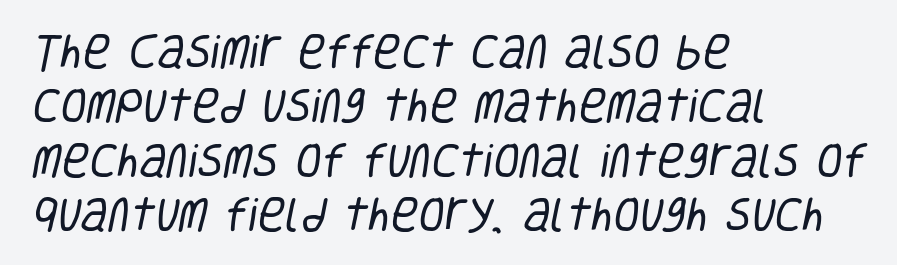
{"serif": "no", "bold": "no", "weight": "regular", "width": "condensed", "stroke_contrast": "low", "x_height": "large", "monospaced": "no", "underline": "no", "align": "left", "line_spacing": "normal", "line_spacing_ratio": 1.43, "letter_spacing": "normal", "letter_spacing_em": 0.0, "glyph_px": 38}
